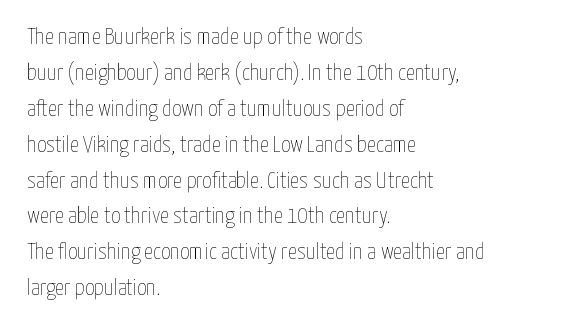
Q: Is the text bold? A: No.
Q: Is the text italic (slanted)? A: No, it is upright.
Q: Is the text underlined? A: No.
Q: How is the paragraph aligned? A: Left-aligned.
Q: Is the spacing between letters normal or unusually wide? A: Normal.
Q: Is the spacing between lines tight, normal or loose? A: Normal.
